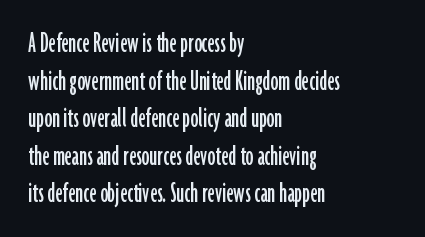
Letter spacing: default. Letterform terminals end flat and unadorned throughout the passage. Proportional: the letters do not fall into vertical columns. Every stem runs plumb, perpendicular to the baseline. Left-aligned paragraph, ragged on the right.
